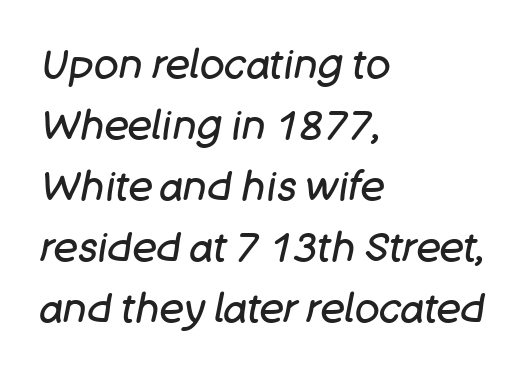
Quick note: underline off. The typesetter chose a ragged-right arrangement here. The vertical gap from one line to the next is medium. There's an unmistakable incline to the writing here. This rendering leaves character spacing at its baseline value. The letters advance in unequal steps, a hallmark of proportional type.
